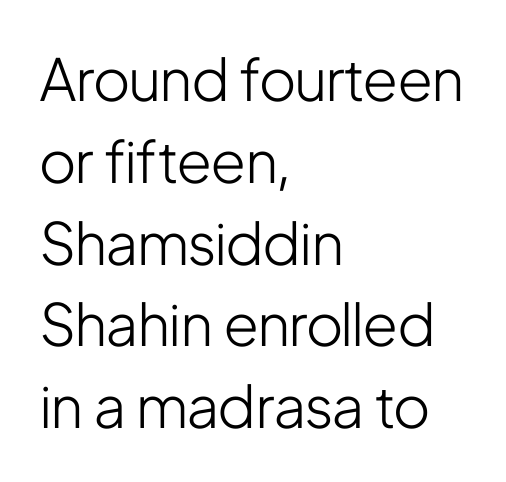
{"serif": "no", "italic": "no", "bold": "no", "weight": "light", "width": "condensed", "stroke_contrast": "low", "x_height": "medium", "monospaced": "no", "underline": "no", "align": "left", "line_spacing": "normal", "line_spacing_ratio": 1.41, "letter_spacing": "normal", "letter_spacing_em": 0.0, "glyph_px": 58}
